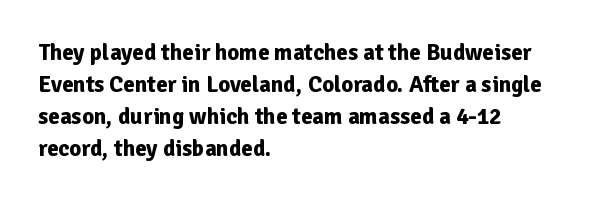
The image shows 23 px bold type, upright; set left-aligned, normal line spacing (1.39x), normal letter spacing, not underlined.
